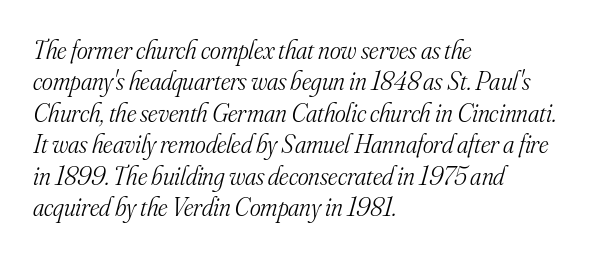
The image shows 26 px text type, italic (leaning right); set left-aligned, line spacing 1.21x, normal letter spacing, not underlined.
